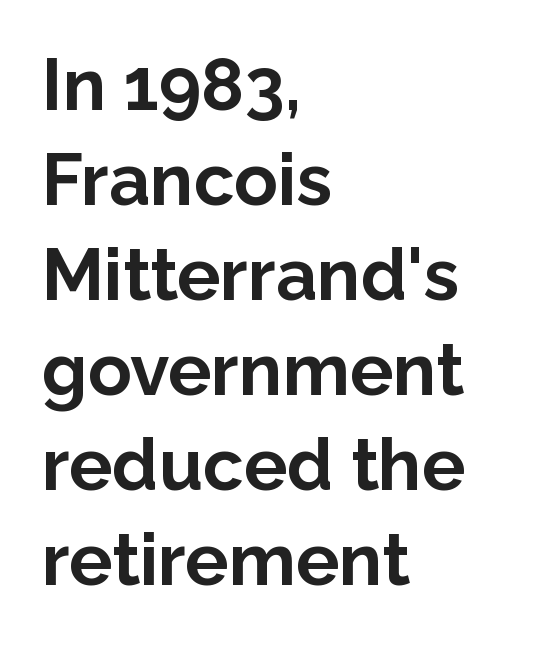
These lines are rendered in a variable-pitch font. Weight check: bold — yes, fully. Style check: upright. The font family rendered here belongs to the sans-serif group. The rows are spaced the way most documents space them. In terms of letterspacing, this is plain default setting.
